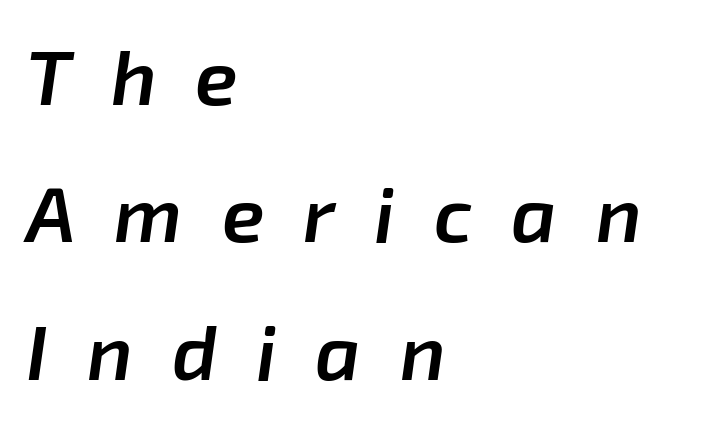
The image shows 78 px semibold type, italic (leaning right); set left-aligned, line spacing 1.76x, unusually wide letter spacing (+0.5 em), not underlined; low stroke contrast and a medium x-height.
